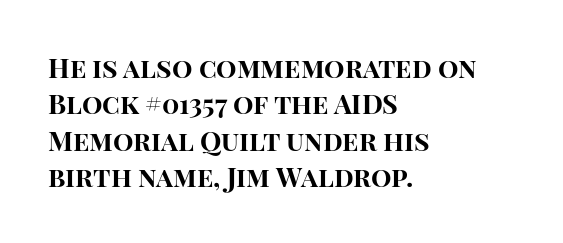
{"italic": "no", "bold": "yes", "underline": "no", "align": "left", "line_spacing": "normal", "line_spacing_ratio": 1.35, "letter_spacing": "normal", "letter_spacing_em": 0.0, "glyph_px": 27}
